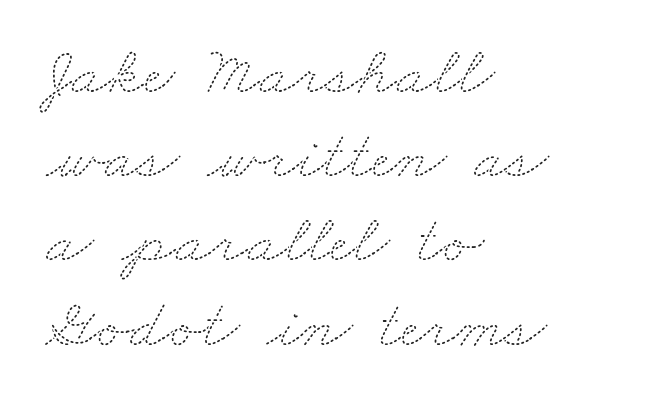
Q: Is the text bold? A: No.
Q: Is the text underlined? A: No.
Q: How is the paragraph aligned? A: Left-aligned.
Q: Is the spacing between letters normal or unusually wide? A: Normal.
Q: Width (condensed, normal, or wide)? A: Wide.
Q: Stroke contrast? A: Medium.
Q: x-height? A: Small.
Q: Monospaced? A: No.
